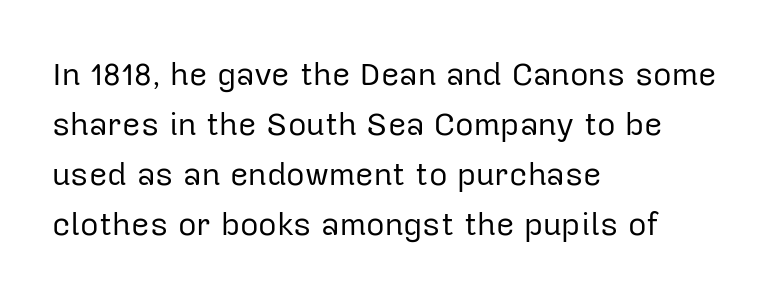
{"serif": "no", "italic": "no", "bold": "no", "weight": "regular", "width": "normal", "stroke_contrast": "low", "x_height": "medium", "monospaced": "no", "underline": "no", "align": "left", "line_spacing": "normal", "line_spacing_ratio": 1.56, "letter_spacing": "normal", "letter_spacing_em": 0.0, "glyph_px": 32}
